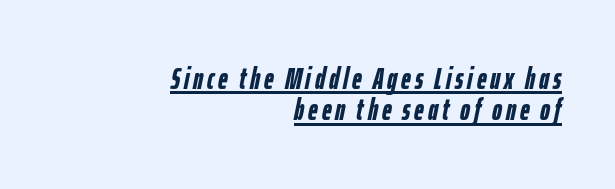
{"italic": "yes", "lean": "right", "slant_degrees": 12, "bold": "yes", "weight": "semibold", "width": "condensed", "stroke_contrast": "low", "x_height": "medium", "monospaced": "no", "underline": "yes", "align": "right", "line_spacing": "tight", "line_spacing_ratio": 1.05, "glyph_px": 30}
